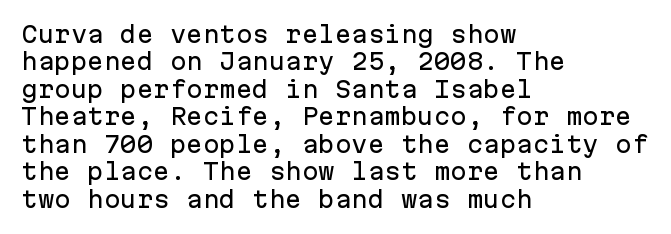
The image shows 22 px text type, upright; set left-aligned, normal line spacing (1.25x), normal letter spacing, not underlined.
